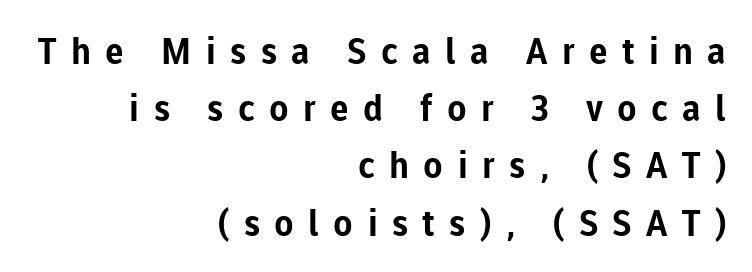
Do the characters align in a grid? No, the font is proportional. Are there feet on the stems? There aren't — it's a sans. As a designer I'd log this as weight 700, bold. Is the block centered? No — it sits flush against the right margin. The letters are spread apart with noticeably loose tracking. Descender tails drop into unmarked territory.
